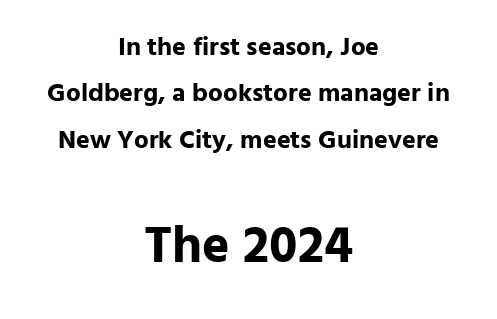
Q: Is the text bold? A: Yes.
Q: Is the text italic (slanted)? A: No, it is upright.
Q: Is the typeface a serif or a sans-serif typeface? A: Sans-serif.
Q: Is the text underlined? A: No.
Q: How is the paragraph aligned? A: Centered.
Q: Is the spacing between letters normal or unusually wide? A: Normal.
Q: Which block of text is set in a larger size, the first (top) or the second (bottom)? A: The second (bottom) one.
Q: Width (condensed, normal, or wide)? A: Normal.
Q: Stroke contrast? A: Low.
Q: x-height? A: Medium.
Q: Monospaced? A: No.
